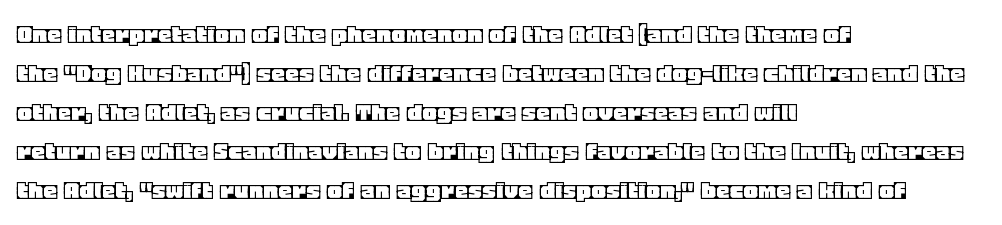
All the whitespace from short lines collects on the right. Baseline-to-baseline distance is the conventional proportion of letter height. Designer's note — italics off, roman on. Tracking here is standard; glyphs follow each other at the usual distance. Spacing verdict: proportional, widths tailored to each character.
